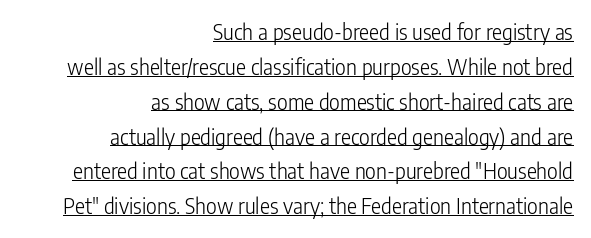
One-word summary of the alignment: right. You can tell it's not italic because the verticals are truly vertical. The leading is moderate, giving the passage an even texture. The passage shown is not bold in any degree. Honestly, the underline is the first thing you notice here.
